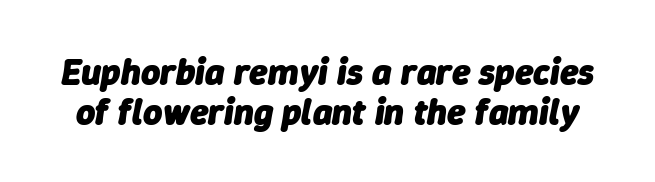
Tracking here is standard; glyphs follow each other at the usual distance. The face used here has a pronounced slope to its letters. Weight: bold. The passage shown is not underscored anywhere.
